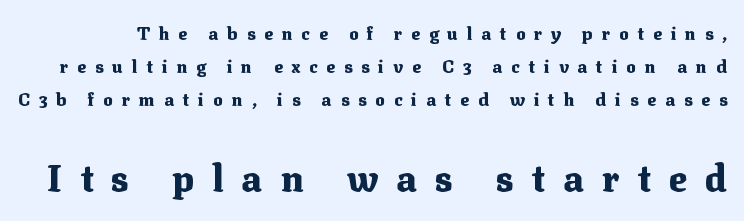
This is serif lettering, the kind often seen in printed books. Inter-character spacing is expanded well beyond the font's built-in metrics. This rendering features lettering with no underline. Looks like regular typesetting: each glyph gets only the width it needs. Pretty heavy lettering here — definitely bold.
